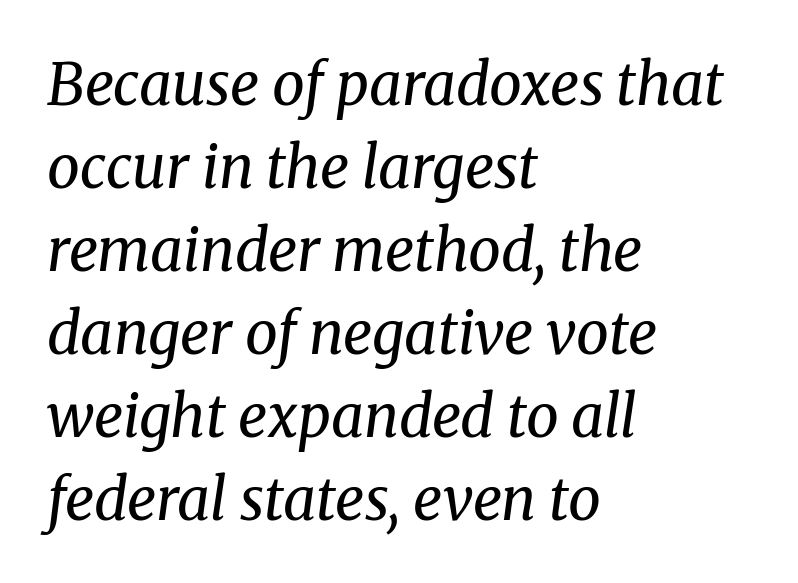
A typesetter would mark this as italic. The space directly below the letters is spotless. The font is comparable to plain body text, perhaps lighter. The letters advance in unequal steps, a hallmark of proportional type. Line spacing here is normal. The lines are quadded left.
